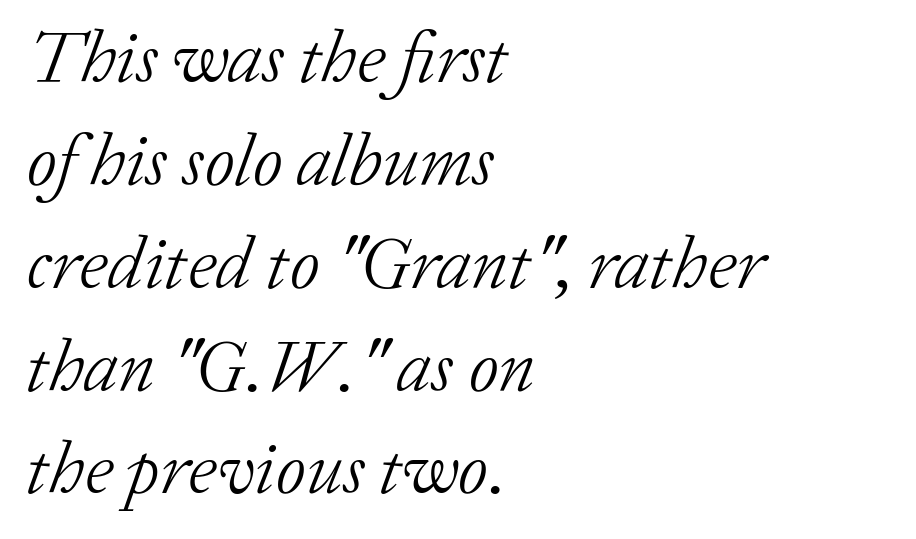
Q: Is the text bold? A: No.
Q: Is the text italic (slanted)? A: Yes, it leans right by about 20 degrees.
Q: Is the typeface a serif or a sans-serif typeface? A: Serif.
Q: Is the text underlined? A: No.
Q: How is the paragraph aligned? A: Left-aligned.
Q: Is the spacing between letters normal or unusually wide? A: Normal.
Q: Is the spacing between lines tight, normal or loose? A: Normal.
Q: Width (condensed, normal, or wide)? A: Normal.
Q: Stroke contrast? A: Low.
Q: x-height? A: Medium.
Q: Monospaced? A: No.
